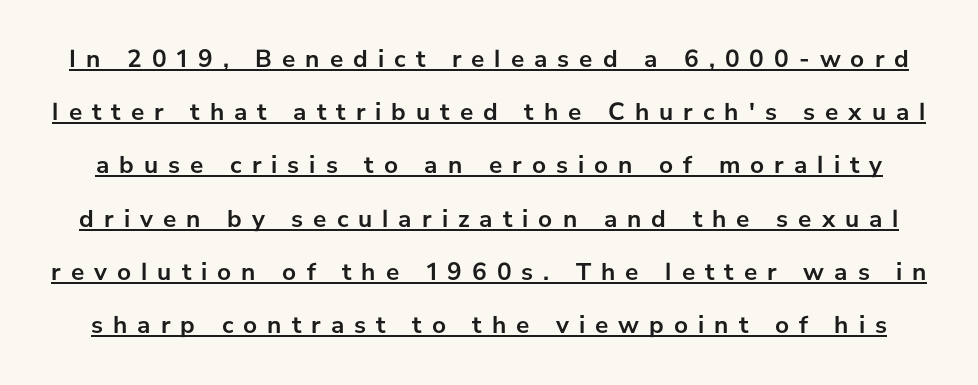
{"italic": "no", "bold": "yes", "underline": "yes", "line_spacing": "loose", "line_spacing_ratio": 2.13, "letter_spacing": "wide", "letter_spacing_em": 0.4, "glyph_px": 25}
